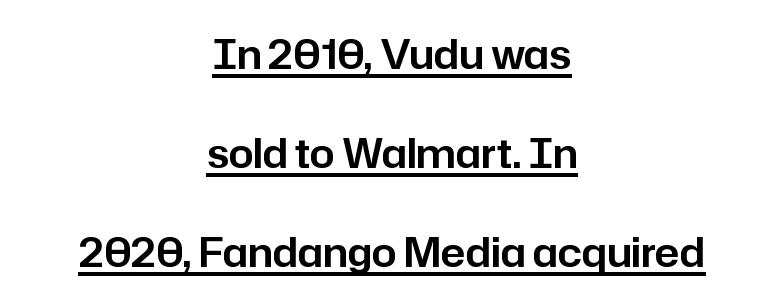
{"serif": "no", "italic": "no", "width": "normal", "stroke_contrast": "low", "x_height": "medium", "monospaced": "no", "underline": "yes", "align": "center", "line_spacing": "loose", "line_spacing_ratio": 2.48, "letter_spacing": "normal", "letter_spacing_em": 0.0, "glyph_px": 40}
